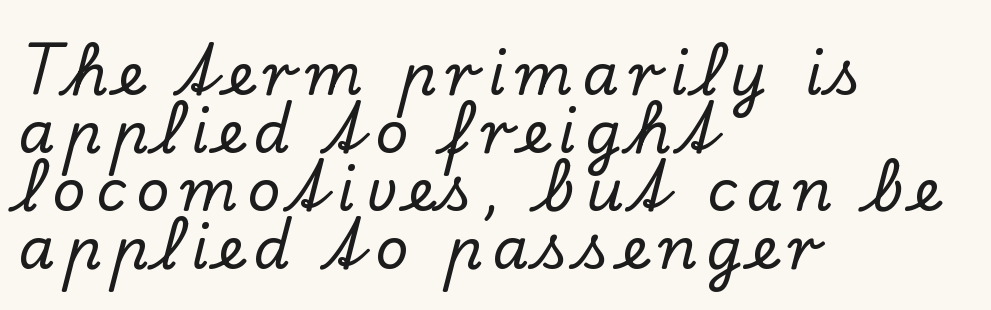
{"serif": "yes", "width": "normal", "stroke_contrast": "low", "x_height": "small", "monospaced": "no", "underline": "no", "align": "left", "line_spacing": "tight", "line_spacing_ratio": 1.0, "glyph_px": 58}
